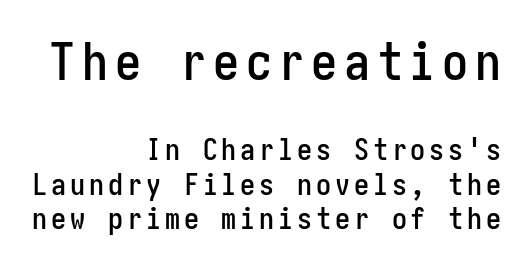
{"serif": "no", "italic": "no", "width": "condensed", "stroke_contrast": "low", "x_height": "medium", "underline": "no", "align": "right", "line_spacing": "tight", "line_spacing_ratio": 1.15, "larger_block": "first", "size_ratio": 1.73, "glyph_px": 52}
